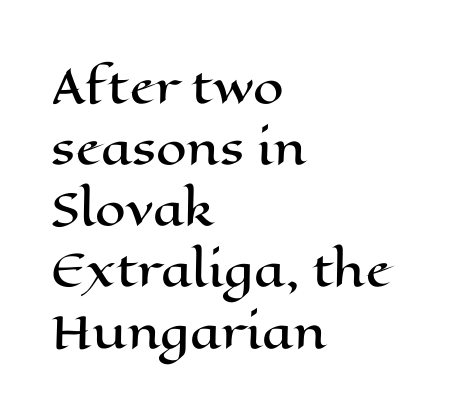
Q: Is the text italic (slanted)? A: No, it is upright.
Q: Is the text underlined? A: No.
Q: How is the paragraph aligned? A: Left-aligned.
Q: Is the spacing between letters normal or unusually wide? A: Normal.
Q: Is the spacing between lines tight, normal or loose? A: Normal.
Q: Width (condensed, normal, or wide)? A: Wide.
Q: Stroke contrast? A: High.
Q: x-height? A: Medium.
Q: Monospaced? A: No.
